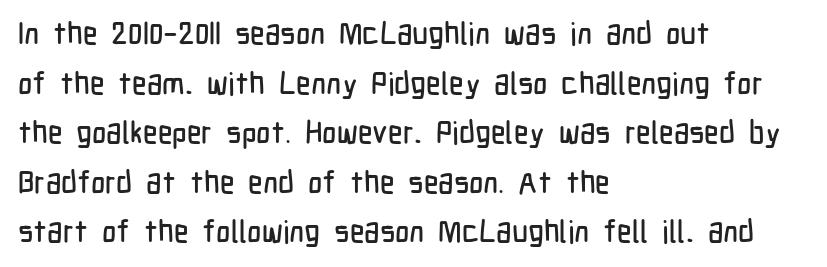
{"serif": "no", "italic": "no", "width": "condensed", "stroke_contrast": "low", "x_height": "medium", "monospaced": "no", "underline": "no", "align": "left", "line_spacing": "normal", "line_spacing_ratio": 1.6, "letter_spacing": "normal", "letter_spacing_em": 0.0, "glyph_px": 31}
